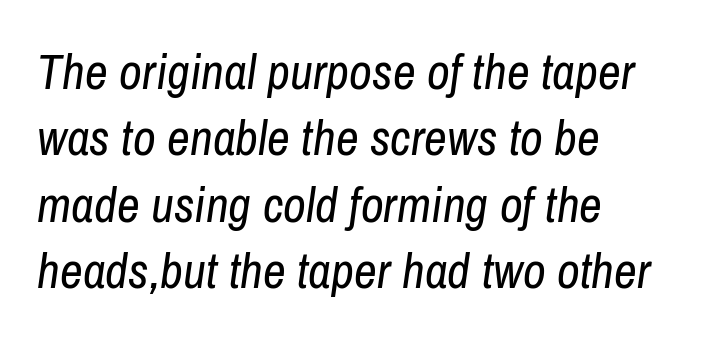
Q: Is the text bold? A: No.
Q: Is the text italic (slanted)? A: Yes, it leans right by about 8 degrees.
Q: Is the text underlined? A: No.
Q: How is the paragraph aligned? A: Left-aligned.
Q: Is the spacing between letters normal or unusually wide? A: Normal.
Q: Is the spacing between lines tight, normal or loose? A: Normal.
Q: Width (condensed, normal, or wide)? A: Condensed.
Q: Stroke contrast? A: Low.
Q: x-height? A: Medium.
Q: Monospaced? A: No.
